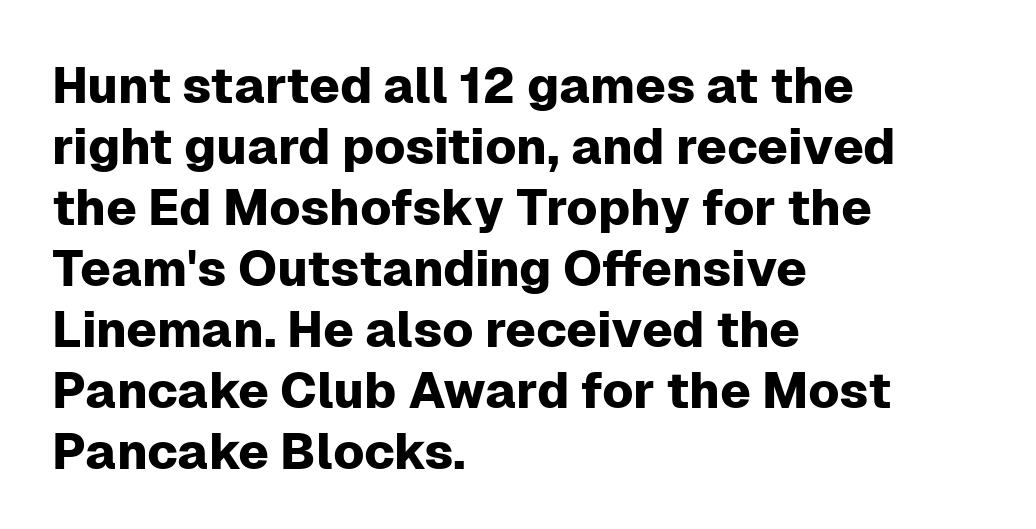
Do the letters lean? They stand straight. Characters follow at the spacing the type designer built in. Clear beneath every line of the passage. Font category for this specimen: sans-serif. If you drew a ruler down the left edge, every line would touch it.
